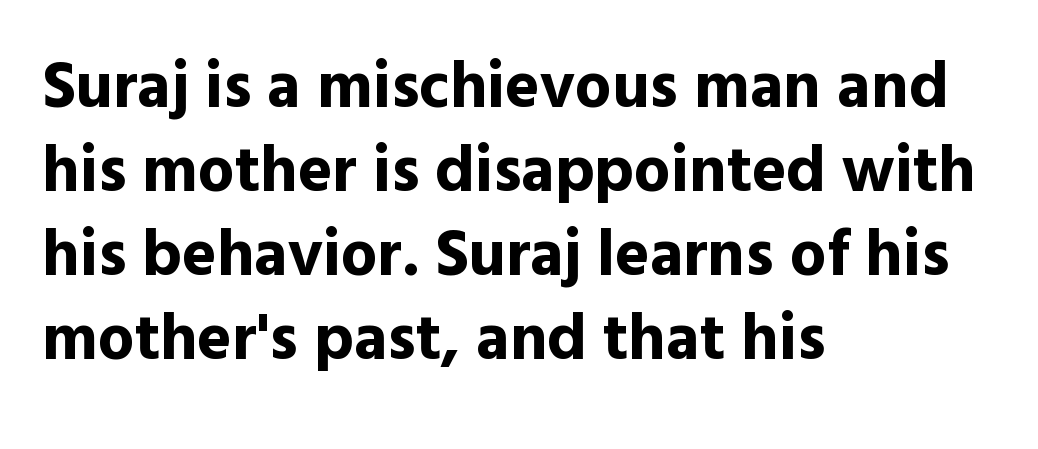
No extra tracking has been applied to these lines. The space beneath each line is pristine and unruled. This is roman type, the default non-slanted kind. The vertical gap from one line to the next is medium. These lines are composed in type without serifs.
